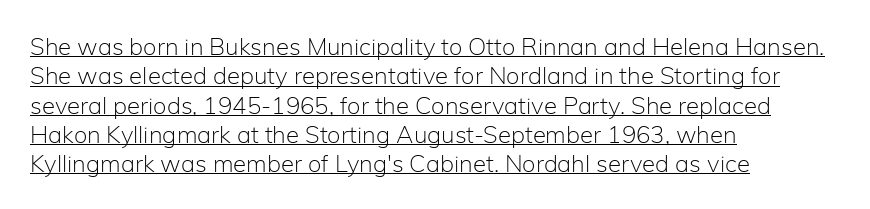
Weight: in the light-to-regular range. The letters sit at their default tracking, neither squeezed nor spread. The face used here appears with an underline applied. Posture: vertical.
